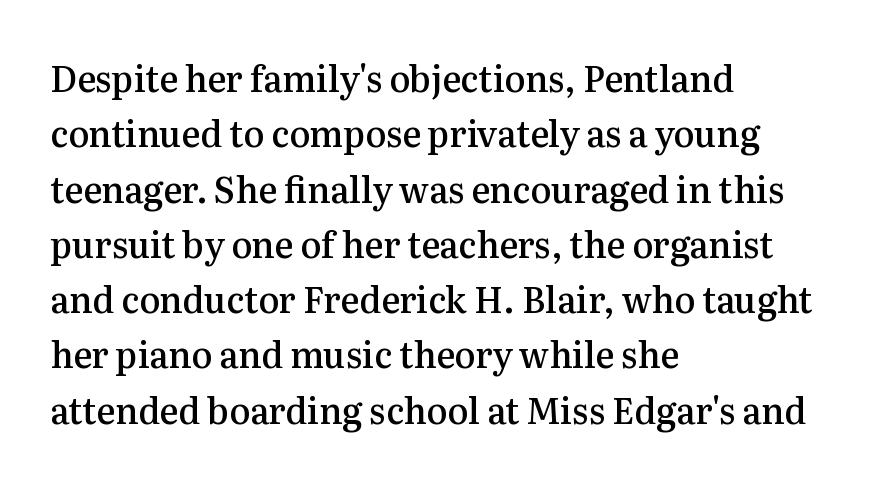
Q: Is the text bold? A: Semi-bold.
Q: Is the text italic (slanted)? A: No, it is upright.
Q: Is the typeface a serif or a sans-serif typeface? A: Serif.
Q: Is the text underlined? A: No.
Q: How is the paragraph aligned? A: Left-aligned.
Q: Is the spacing between letters normal or unusually wide? A: Normal.
Q: Is the spacing between lines tight, normal or loose? A: Normal.
Q: Width (condensed, normal, or wide)? A: Normal.
Q: Stroke contrast? A: Medium.
Q: x-height? A: Medium.
Q: Monospaced? A: No.
